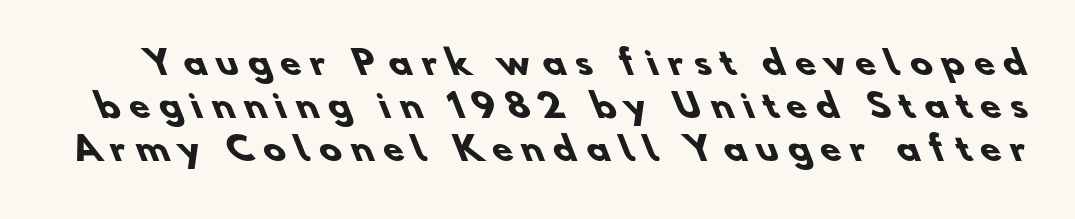
{"serif": "no", "bold": "yes", "weight": "heavy", "width": "normal", "stroke_contrast": "low", "x_height": "small", "monospaced": "no", "underline": "no", "line_spacing": "normal", "line_spacing_ratio": 1.31, "letter_spacing": "wide", "letter_spacing_em": 0.3, "glyph_px": 33}
